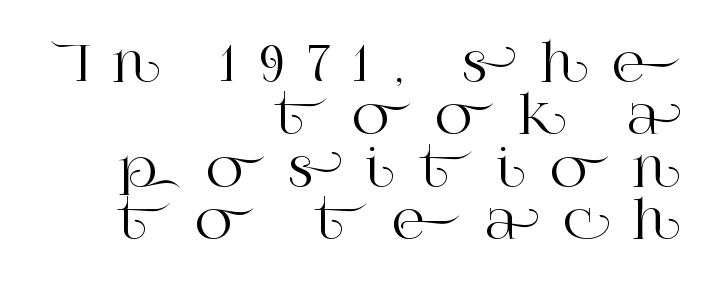
Q: Is the text italic (slanted)? A: No, it is upright.
Q: Is the typeface a serif or a sans-serif typeface? A: Serif.
Q: Is the text underlined? A: No.
Q: How is the paragraph aligned? A: Right-aligned.
Q: Is the spacing between letters normal or unusually wide? A: Unusually wide.
Q: Is the spacing between lines tight, normal or loose? A: Tight.
Q: Width (condensed, normal, or wide)? A: Normal.
Q: Stroke contrast? A: High.
Q: x-height? A: Large.
Q: Monospaced? A: No.
